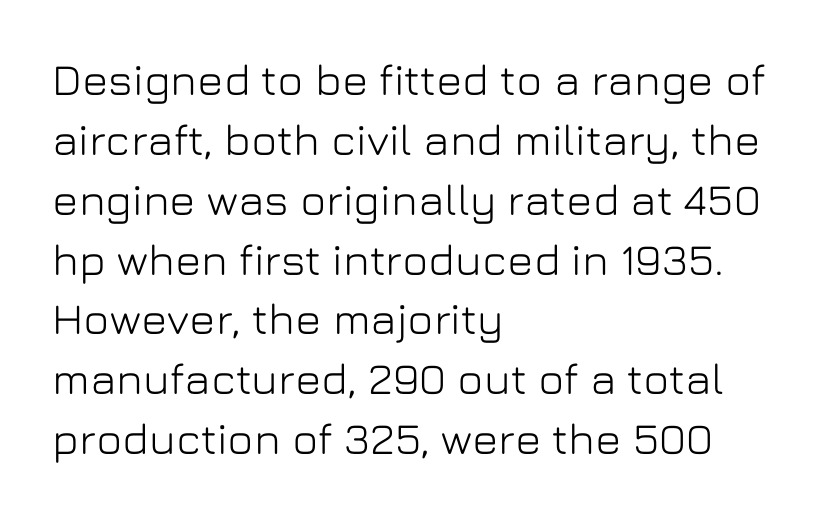
The image shows 44 px sans-serif type, upright; set left-aligned, normal line spacing (1.36x), normal letter spacing, not underlined; low stroke contrast and a medium x-height.
